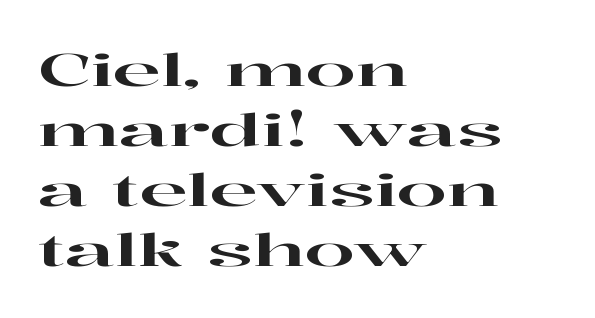
{"serif": "yes", "italic": "no", "width": "wide", "stroke_contrast": "high", "x_height": "medium", "monospaced": "no", "underline": "no", "align": "left", "line_spacing": "normal", "line_spacing_ratio": 1.33, "letter_spacing": "normal", "letter_spacing_em": 0.0, "glyph_px": 45}
